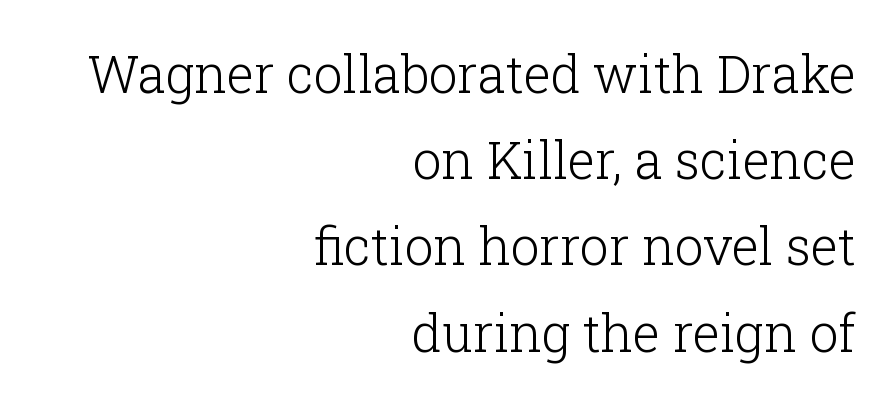
Q: Is the text bold? A: No.
Q: Is the text italic (slanted)? A: No, it is upright.
Q: Is the typeface a serif or a sans-serif typeface? A: Serif.
Q: Is the text underlined? A: No.
Q: How is the paragraph aligned? A: Right-aligned.
Q: Is the spacing between letters normal or unusually wide? A: Normal.
Q: Is the spacing between lines tight, normal or loose? A: Normal.
Q: Width (condensed, normal, or wide)? A: Normal.
Q: Stroke contrast? A: Low.
Q: x-height? A: Medium.
Q: Monospaced? A: No.
